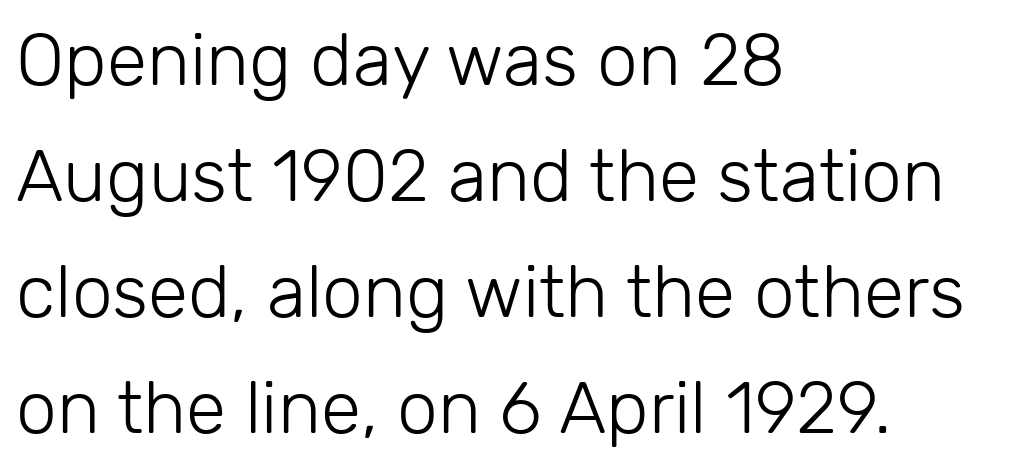
Are there feet on the stems? There aren't — it's a sans. Spacing between characters is what you'd get straight out of the box. A roman cut, with each character standing at attention. Each letter keeps its own natural width here, so spacing adapts to shape. Is there much room between lines? A standard amount, neither cramped nor airy.
